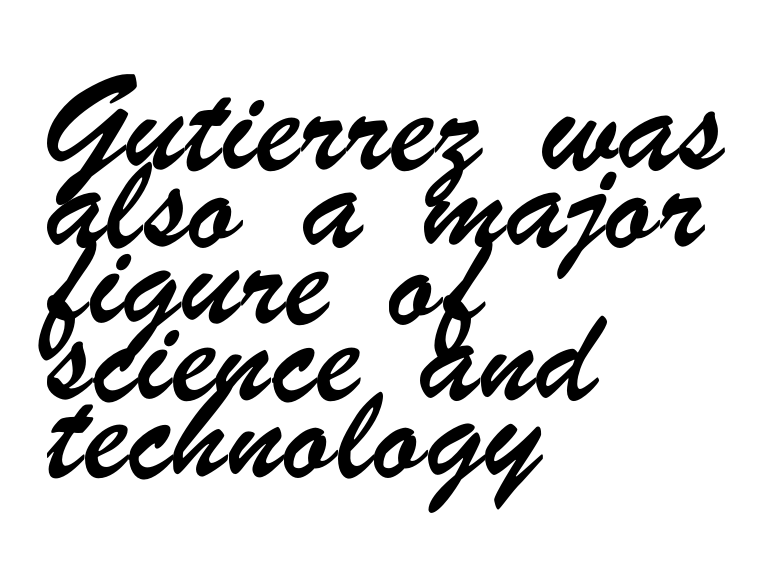
Q: Is the typeface a serif or a sans-serif typeface? A: Sans-serif.
Q: Is the text underlined? A: No.
Q: How is the paragraph aligned? A: Left-aligned.
Q: Is the spacing between letters normal or unusually wide? A: Normal.
Q: Is the spacing between lines tight, normal or loose? A: Normal.
Q: Width (condensed, normal, or wide)? A: Condensed.
Q: Stroke contrast? A: Low.
Q: x-height? A: Small.
Q: Monospaced? A: No.
